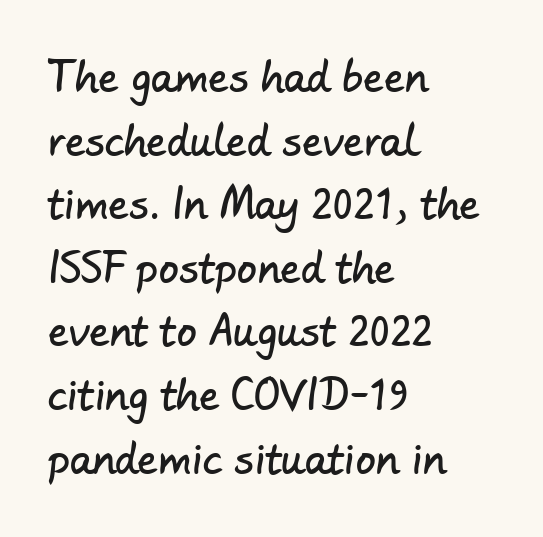
The image shows 40 px sans-serif type; set left-aligned, normal line spacing (1.59x), normal letter spacing, not underlined; low stroke contrast and a small x-height.
